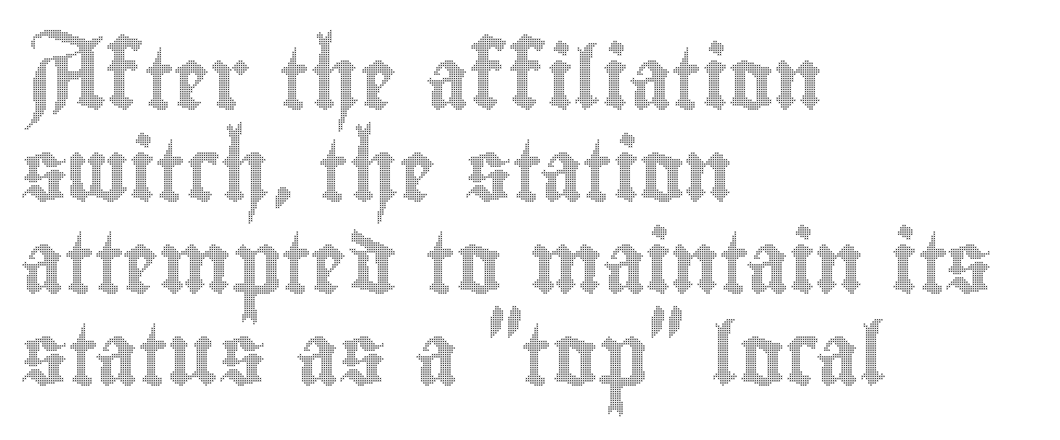
Q: Is the text italic (slanted)? A: No, it is upright.
Q: Is the text underlined? A: No.
Q: How is the paragraph aligned? A: Left-aligned.
Q: Is the spacing between letters normal or unusually wide? A: Normal.
Q: Is the spacing between lines tight, normal or loose? A: Normal.
Q: Width (condensed, normal, or wide)? A: Condensed.
Q: x-height? A: Small.
Q: Monospaced? A: No.
